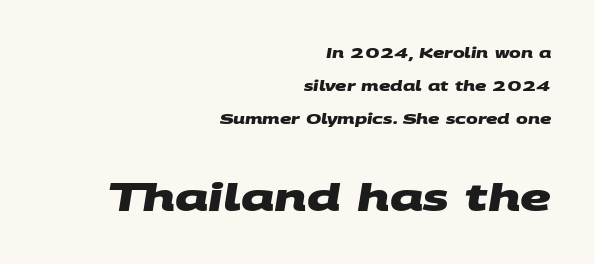
The image shows 38 px heavy, wide sans-serif type; set right-aligned, loose line spacing (2.37x), normal letter spacing, not underlined; the second (bottom) block is 2.71x larger; medium stroke contrast and a large x-height.
